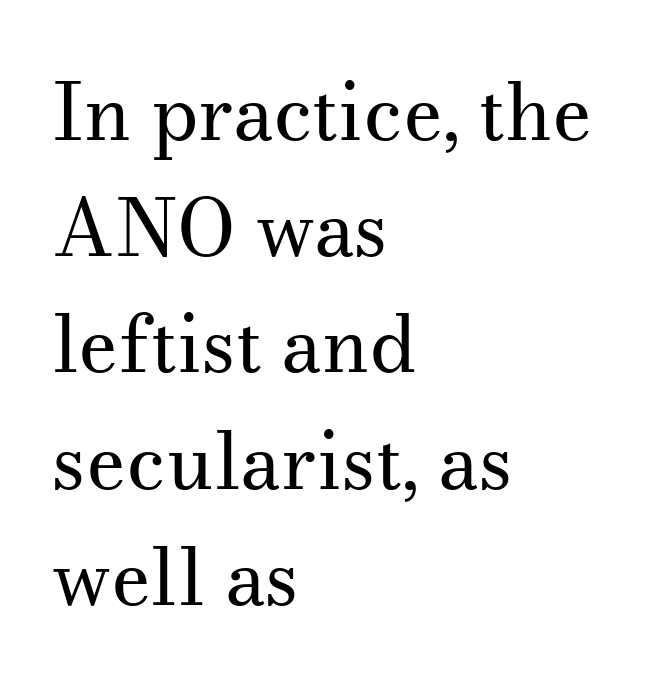
The line-height multiplier appears to be the usual default. The setting favours the left margin, as ordinary paragraphs usually do. Look at the tracking — it's just the regular setting, nothing added. Counters stay open thanks to moderate or lighter strokes.
